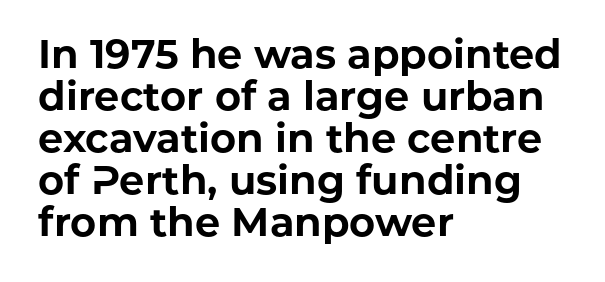
What weight is shown? A full bold with thick strokes. No feet cap the strokes, marking this as sans-serif type. These lines are rendered in a variable-pitch font. Reading down the column, the eye jumps only a short way to each next line.
